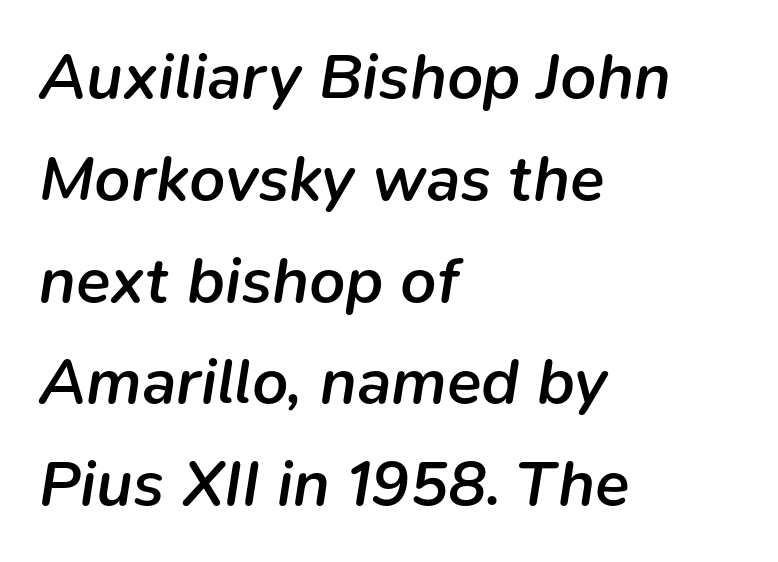
The image shows 64 px semibold type, italic (leaning right); set left-aligned, normal line spacing (1.59x), normal letter spacing, not underlined; low stroke contrast and a medium x-height.
